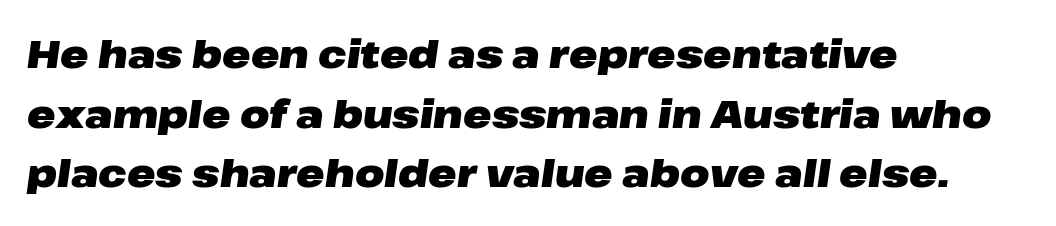
Q: Is the text bold? A: Yes.
Q: Is the text italic (slanted)? A: Yes, it leans right by about 8 degrees.
Q: Is the text underlined? A: No.
Q: How is the paragraph aligned? A: Left-aligned.
Q: Is the spacing between letters normal or unusually wide? A: Normal.
Q: Is the spacing between lines tight, normal or loose? A: Normal.
Q: Width (condensed, normal, or wide)? A: Wide.
Q: Stroke contrast? A: Low.
Q: x-height? A: Medium.
Q: Monospaced? A: No.
